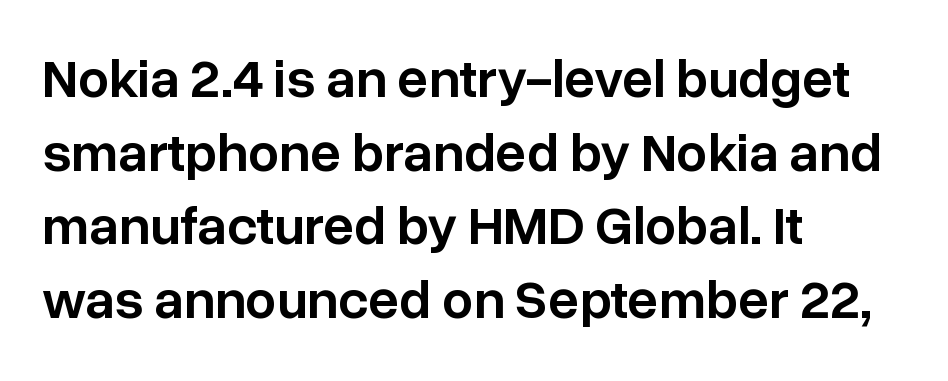
The image shows 55 px semibold sans-serif type, upright; set left-aligned, normal line spacing (1.34x), normal letter spacing, not underlined; low stroke contrast and a medium x-height.
